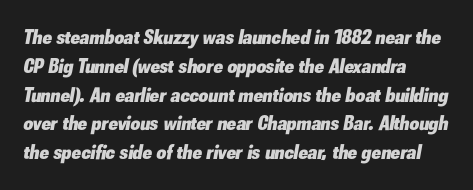
The image shows 21 px bold type, italic (leaning right); set normal line spacing (1.37x), normal letter spacing, not underlined.
